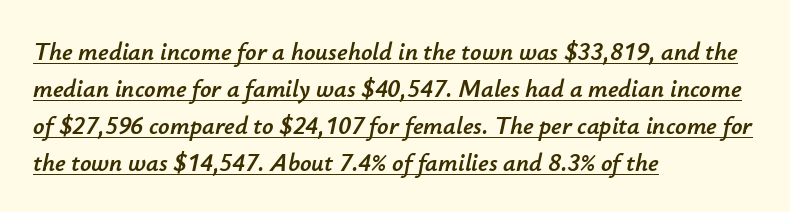
{"italic": "yes", "lean": "right", "slant_degrees": 12, "underline": "yes", "align": "left", "line_spacing": "normal", "line_spacing_ratio": 1.48, "letter_spacing": "normal", "letter_spacing_em": 0.0, "glyph_px": 25}
